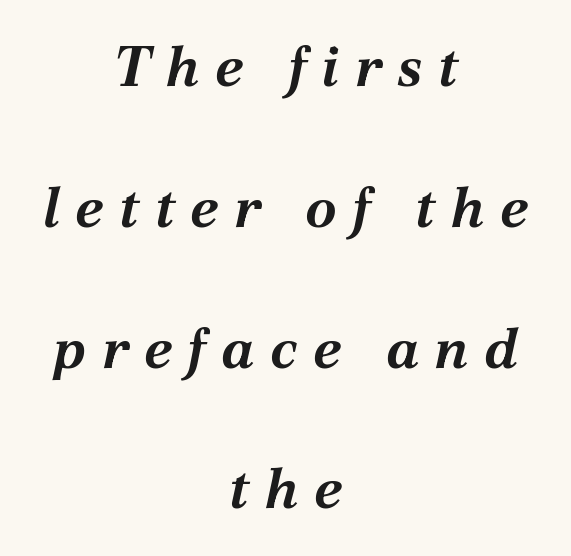
Q: Is the text bold? A: Yes.
Q: Is the text italic (slanted)? A: Yes, it leans right by about 12 degrees.
Q: Is the text underlined? A: No.
Q: How is the paragraph aligned? A: Centered.
Q: Is the spacing between letters normal or unusually wide? A: Unusually wide.
Q: Is the spacing between lines tight, normal or loose? A: Loose.
Q: Width (condensed, normal, or wide)? A: Normal.
Q: Stroke contrast? A: Medium.
Q: x-height? A: Medium.
Q: Monospaced? A: No.
